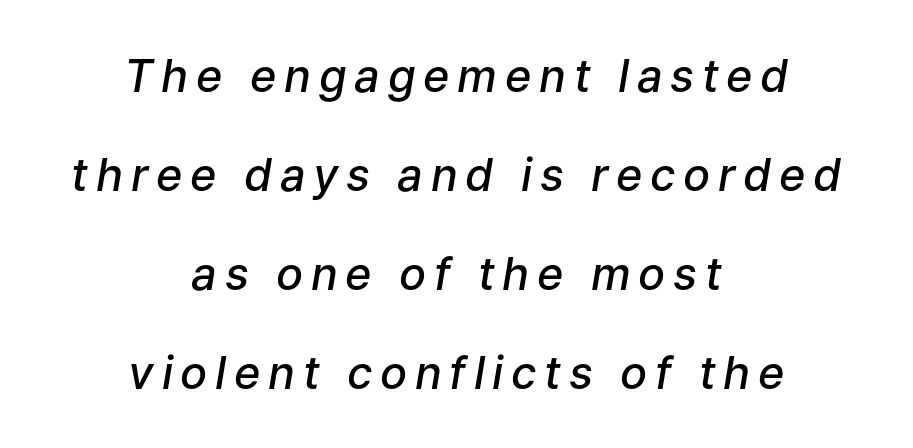
Q: Is the text bold? A: Semi-bold.
Q: Is the text italic (slanted)? A: Yes, it leans right by about 9 degrees.
Q: Is the text underlined? A: No.
Q: How is the paragraph aligned? A: Centered.
Q: Is the spacing between lines tight, normal or loose? A: Loose.
Q: Width (condensed, normal, or wide)? A: Normal.
Q: Stroke contrast? A: Low.
Q: x-height? A: Medium.
Q: Monospaced? A: No.
